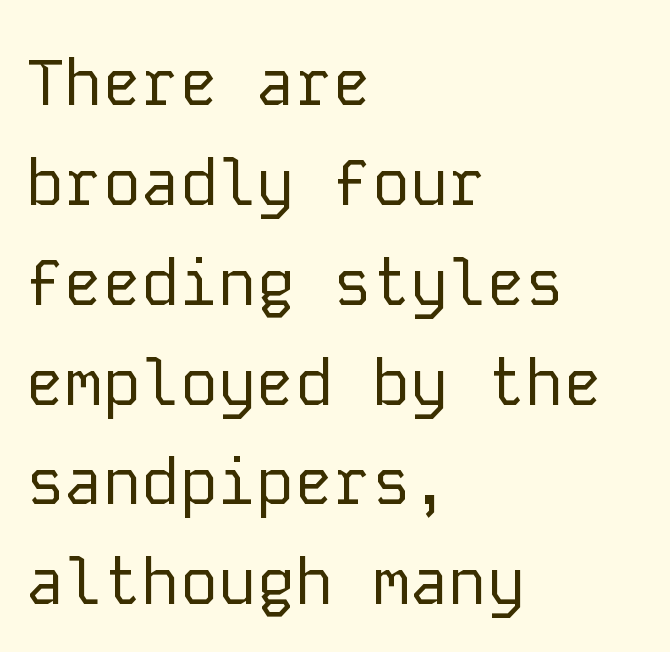
Caption: standard tracking, unaltered. The specimen reads as upright at a glance. Letters rest on an invisible, unmarked baseline. The font is comparable to plain body text, perhaps lighter. Teacher's note: observe the even left margin — that is flush-left alignment.
